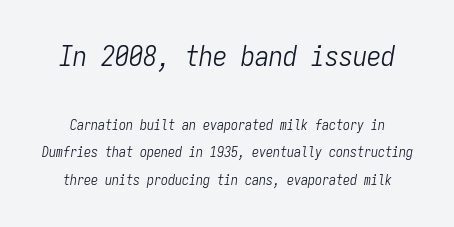
The image shows 28 px light, condensed type, italic (leaning right), monospaced; set loose line spacing (1.97x), normal letter spacing, not underlined; the first (top) block is 2.0x larger; low stroke contrast and a medium x-height.
